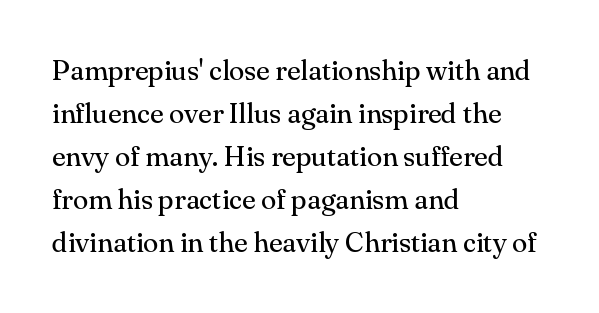
{"serif": "yes", "italic": "no", "bold": "no", "weight": "regular", "width": "normal", "stroke_contrast": "medium", "x_height": "small", "monospaced": "no", "underline": "no", "align": "left", "line_spacing": "normal", "line_spacing_ratio": 1.54, "letter_spacing": "normal", "letter_spacing_em": 0.0, "glyph_px": 28}
